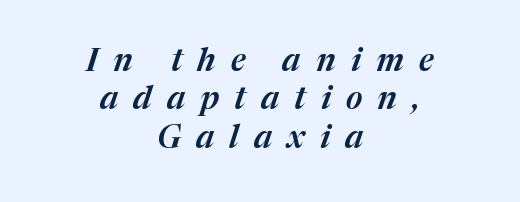
Looking at the ascenders, they clearly lean. Looks like regular typesetting: each glyph gets only the width it needs. This sample is center-justified, so both line endings float freely. Glance below the letters and you will spot only blank space. What stands out about the letter spacing? Its width — letters are far apart.
